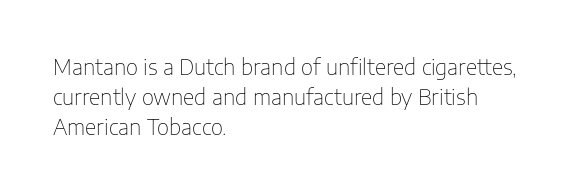
Q: Is the text bold? A: No.
Q: Is the text italic (slanted)? A: No, it is upright.
Q: Is the text underlined? A: No.
Q: How is the paragraph aligned? A: Left-aligned.
Q: Is the spacing between letters normal or unusually wide? A: Normal.
Q: Is the spacing between lines tight, normal or loose? A: Normal.
